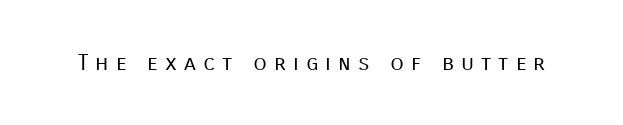
Q: Is the text bold? A: No.
Q: Is the text italic (slanted)? A: No, it is upright.
Q: Is the text underlined? A: No.
Q: Is the spacing between letters normal or unusually wide? A: Unusually wide.
